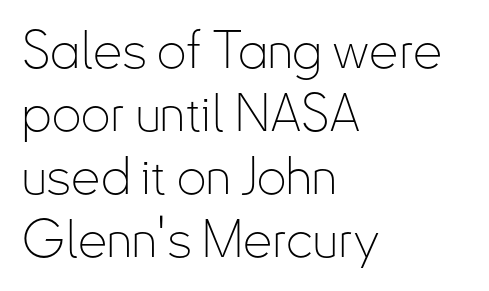
{"serif": "no", "italic": "no", "bold": "no", "weight": "thin", "width": "condensed", "stroke_contrast": "low", "x_height": "small", "monospaced": "no", "underline": "no", "align": "left", "line_spacing_ratio": 1.21, "letter_spacing": "normal", "letter_spacing_em": 0.0, "glyph_px": 52}
